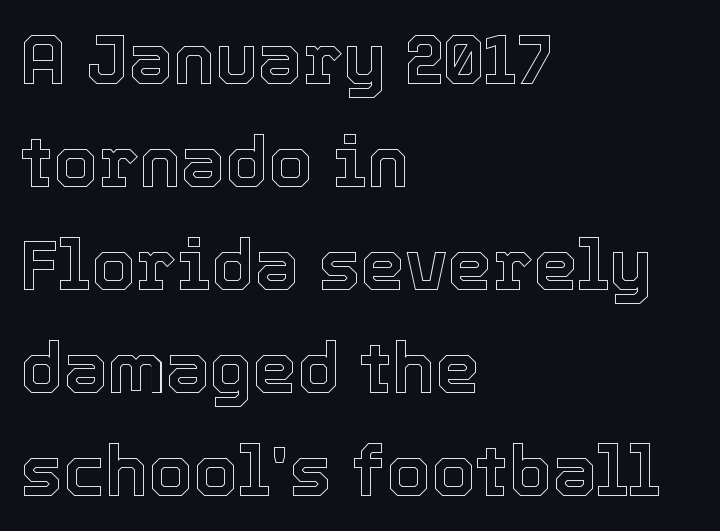
The letters sit at their default tracking, neither squeezed nor spread. Caption: multi-line text, flush left, ragged right. The passage shown is not underscored anywhere. The passage shown is typed in a proportional face where columns would drift.
